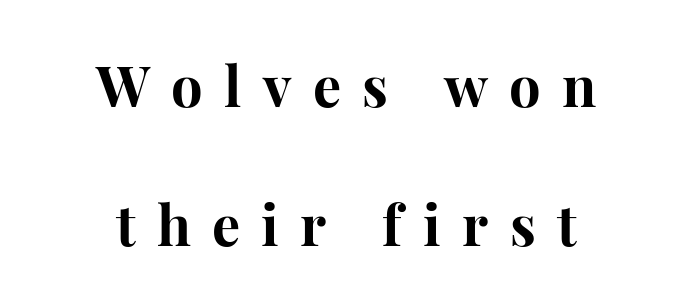
{"serif": "yes", "italic": "no", "bold": "yes", "weight": "bold", "width": "normal", "stroke_contrast": "high", "x_height": "medium", "monospaced": "no", "underline": "no", "align": "center", "line_spacing": "loose", "line_spacing_ratio": 2.48, "letter_spacing": "wide", "letter_spacing_em": 0.38, "glyph_px": 56}
